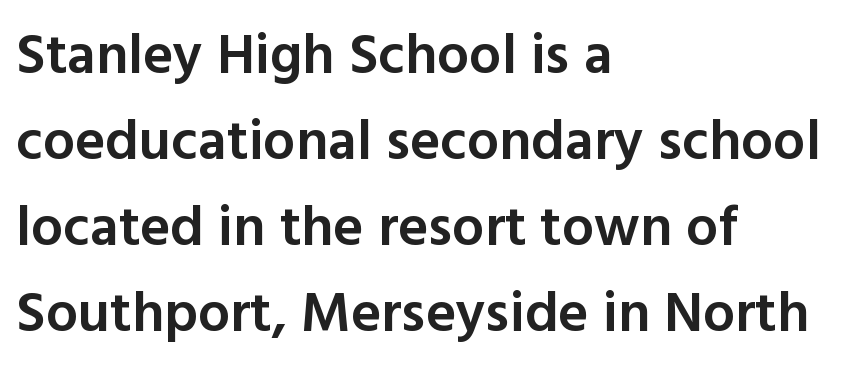
{"serif": "no", "italic": "no", "bold": "semi", "weight": "semibold", "width": "normal", "x_height": "medium", "monospaced": "no", "underline": "no", "align": "left", "line_spacing": "normal", "line_spacing_ratio": 1.51, "letter_spacing": "normal", "letter_spacing_em": 0.0, "glyph_px": 57}
